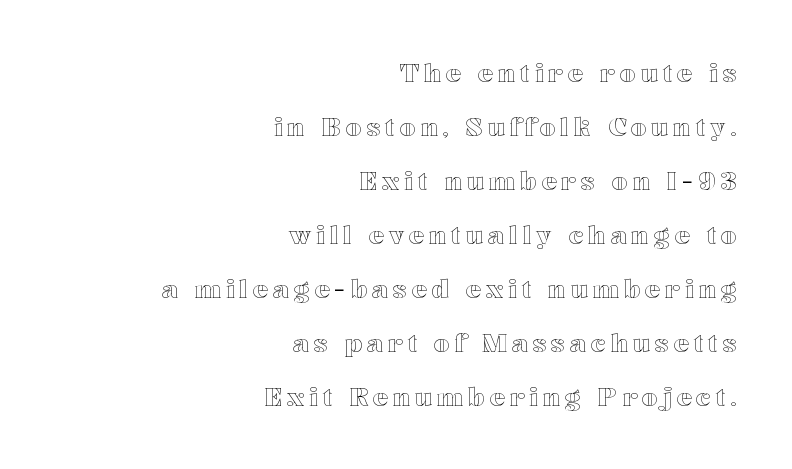
The image shows 25 px text type, upright; set right-aligned, loose line spacing (2.16x), not underlined.
